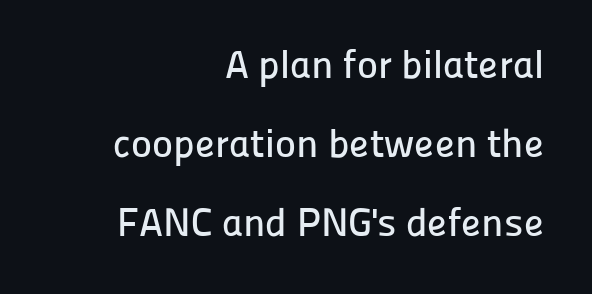
Q: Is the text italic (slanted)? A: No, it is upright.
Q: Is the typeface a serif or a sans-serif typeface? A: Sans-serif.
Q: Is the text underlined? A: No.
Q: How is the paragraph aligned? A: Right-aligned.
Q: Is the spacing between letters normal or unusually wide? A: Normal.
Q: Is the spacing between lines tight, normal or loose? A: Loose.
Q: Width (condensed, normal, or wide)? A: Normal.
Q: Stroke contrast? A: Low.
Q: x-height? A: Medium.
Q: Monospaced? A: No.
